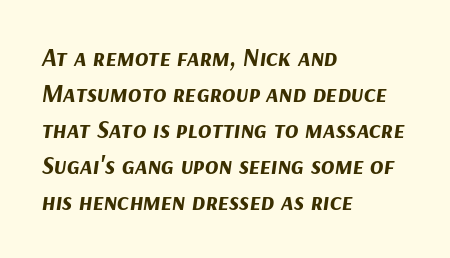
{"italic": "yes", "lean": "right", "slant_degrees": 9, "bold": "yes", "underline": "no", "align": "left", "line_spacing": "normal", "line_spacing_ratio": 1.44, "letter_spacing": "normal", "letter_spacing_em": 0.0, "glyph_px": 25}
